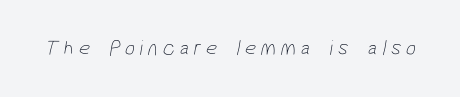
{"bold": "no", "underline": "no", "letter_spacing": "wide", "letter_spacing_em": 0.22, "glyph_px": 22}
